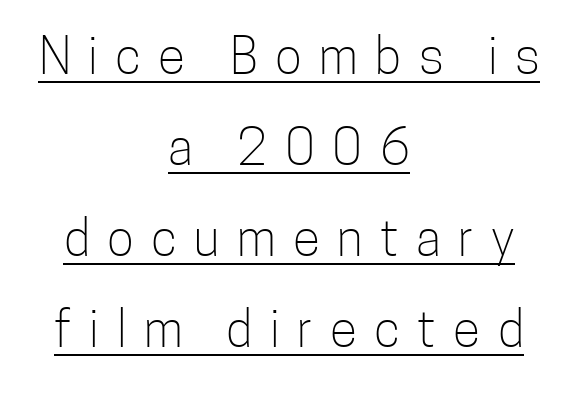
{"serif": "no", "italic": "no", "bold": "no", "weight": "light", "width": "condensed", "stroke_contrast": "low", "x_height": "medium", "monospaced": "no", "underline": "yes", "align": "center", "line_spacing_ratio": 1.82, "letter_spacing": "wide", "letter_spacing_em": 0.35, "glyph_px": 50}
